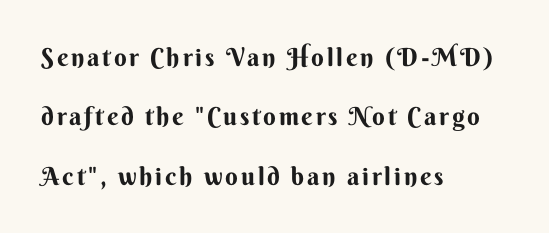
Q: Is the text bold? A: Yes.
Q: Is the text italic (slanted)? A: No, it is upright.
Q: Is the text underlined? A: No.
Q: How is the paragraph aligned? A: Left-aligned.
Q: Is the spacing between lines tight, normal or loose? A: Loose.
